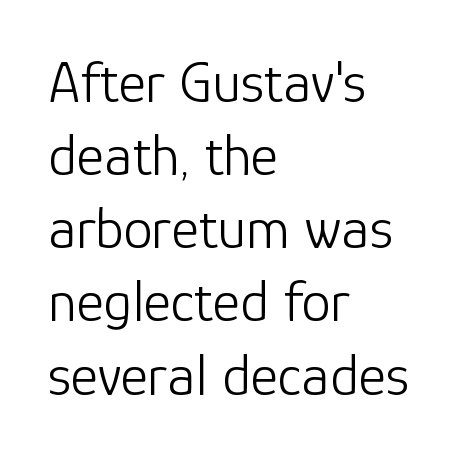
Q: Is the text bold? A: No.
Q: Is the text italic (slanted)? A: No, it is upright.
Q: Is the typeface a serif or a sans-serif typeface? A: Sans-serif.
Q: Is the text underlined? A: No.
Q: How is the paragraph aligned? A: Left-aligned.
Q: Is the spacing between letters normal or unusually wide? A: Normal.
Q: Width (condensed, normal, or wide)? A: Normal.
Q: Stroke contrast? A: Low.
Q: x-height? A: Medium.
Q: Monospaced? A: No.
